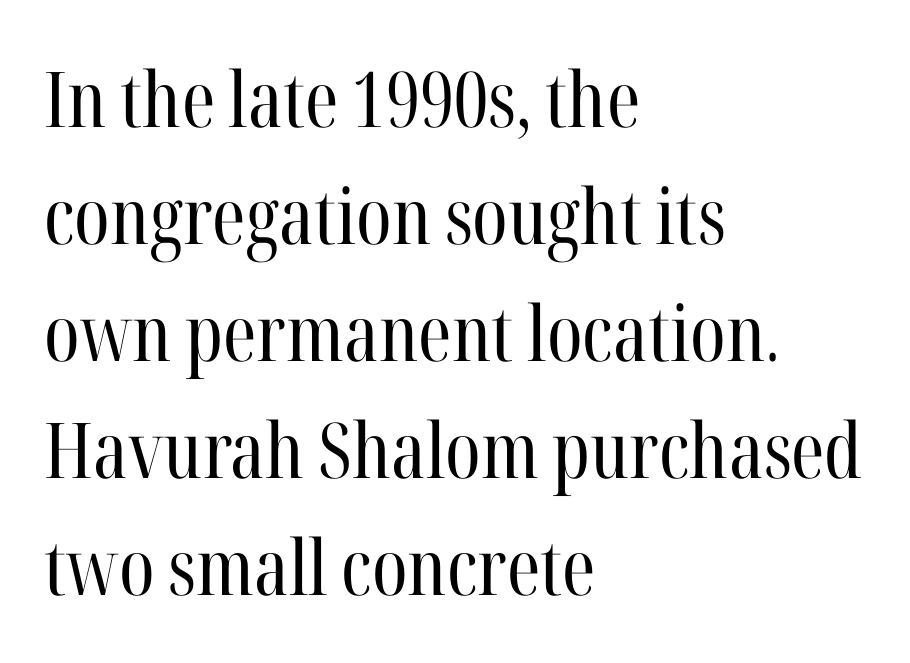
{"serif": "yes", "italic": "no", "bold": "no", "weight": "regular", "width": "condensed", "stroke_contrast": "high", "x_height": "medium", "monospaced": "no", "underline": "no", "align": "left", "line_spacing": "normal", "line_spacing_ratio": 1.52, "letter_spacing": "normal", "letter_spacing_em": 0.0, "glyph_px": 77}
